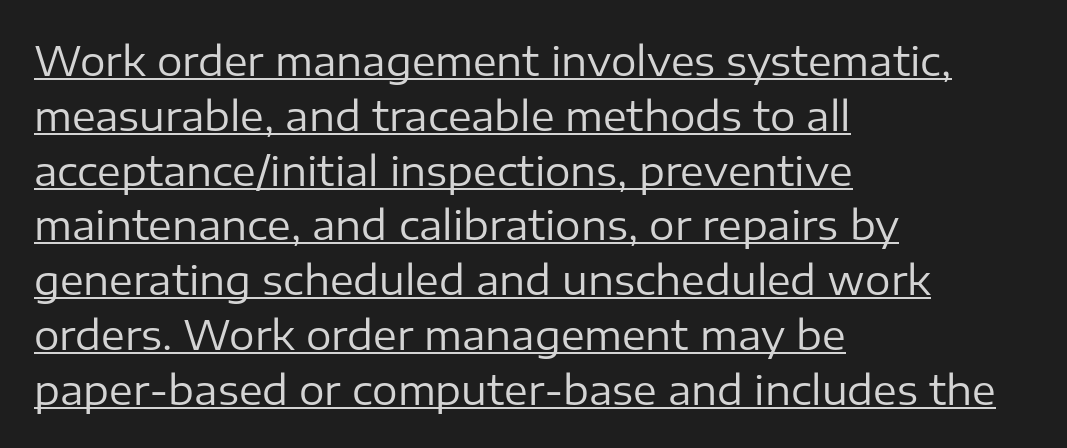
Reading down the block, your eye returns to a fixed left position each line. Is there an underline? Yes — a line sits under the letters. Posture: straight, roman, zero tilt. The letters carry no serifs — their stems end cleanly without finishing strokes.
